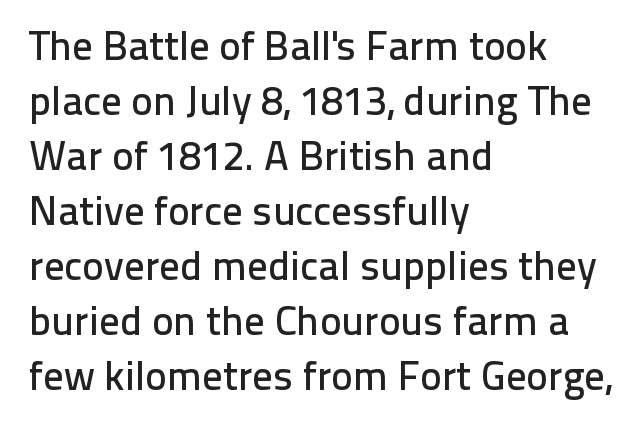
{"serif": "no", "italic": "no", "width": "normal", "stroke_contrast": "low", "x_height": "medium", "monospaced": "no", "underline": "no", "align": "left", "line_spacing": "normal", "line_spacing_ratio": 1.34, "letter_spacing": "normal", "letter_spacing_em": 0.0, "glyph_px": 41}
